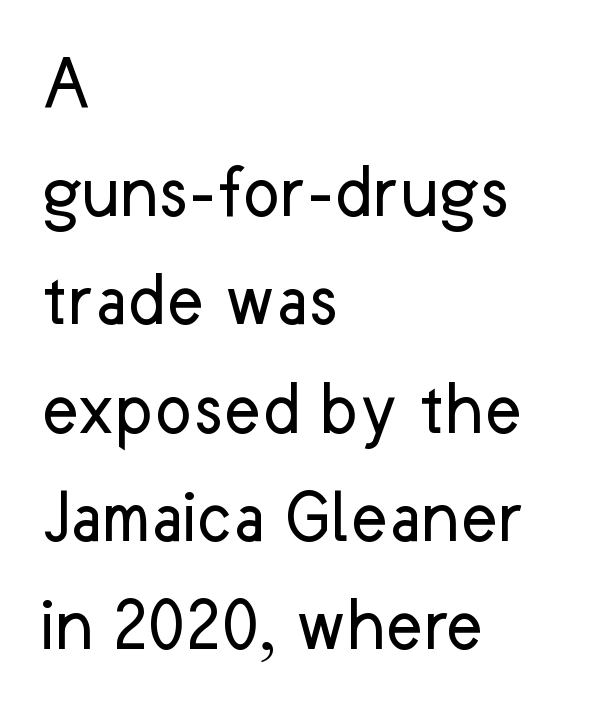
{"serif": "no", "italic": "no", "bold": "no", "weight": "regular", "width": "normal", "stroke_contrast": "low", "x_height": "medium", "monospaced": "no", "underline": "no", "align": "left", "line_spacing": "normal", "line_spacing_ratio": 1.37, "letter_spacing": "normal", "letter_spacing_em": 0.0, "glyph_px": 79}
